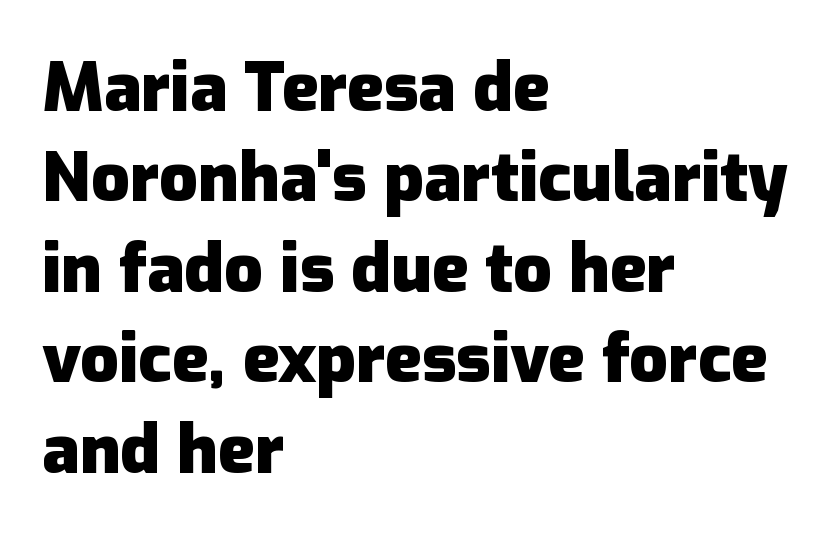
Q: Is the text bold? A: Yes.
Q: Is the text italic (slanted)? A: No, it is upright.
Q: Is the typeface a serif or a sans-serif typeface? A: Sans-serif.
Q: Is the text underlined? A: No.
Q: How is the paragraph aligned? A: Left-aligned.
Q: Is the spacing between letters normal or unusually wide? A: Normal.
Q: Is the spacing between lines tight, normal or loose? A: Normal.
Q: Width (condensed, normal, or wide)? A: Normal.
Q: Stroke contrast? A: Low.
Q: x-height? A: Medium.
Q: Monospaced? A: No.
